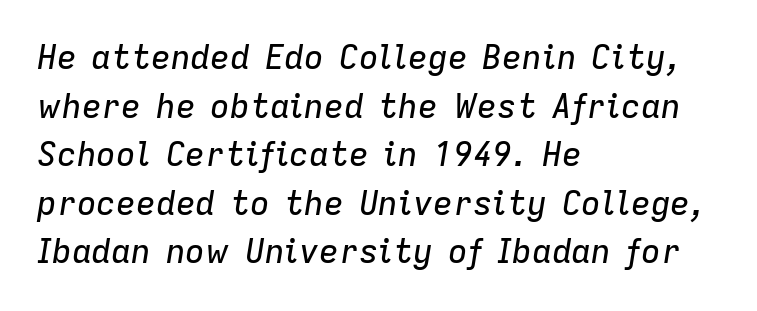
Observe the lean: these are italic letterforms. A typesetter would call this leading conventional body-copy spacing. In CSS terms this would be text-align: left. Each letter keeps its own natural width here, so spacing adapts to shape. The strip under each line holds only bare page. Letter spacing: default.
